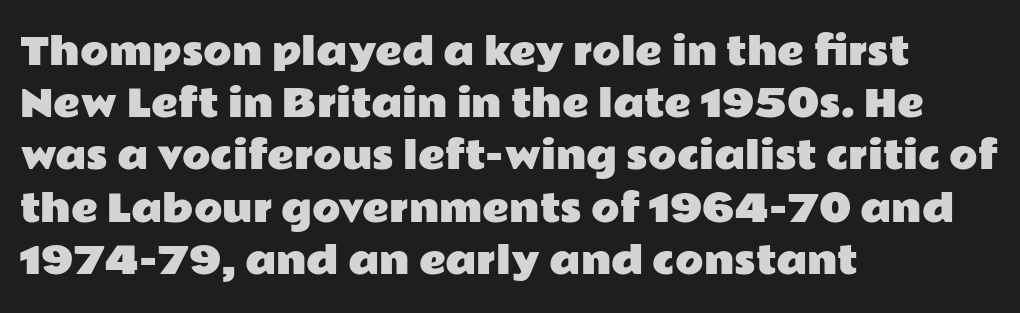
Q: Is the text italic (slanted)? A: No, it is upright.
Q: Is the typeface a serif or a sans-serif typeface? A: Sans-serif.
Q: Is the text underlined? A: No.
Q: How is the paragraph aligned? A: Left-aligned.
Q: Is the spacing between letters normal or unusually wide? A: Normal.
Q: Is the spacing between lines tight, normal or loose? A: Normal.
Q: Width (condensed, normal, or wide)? A: Wide.
Q: Stroke contrast? A: Low.
Q: x-height? A: Medium.
Q: Monospaced? A: No.
